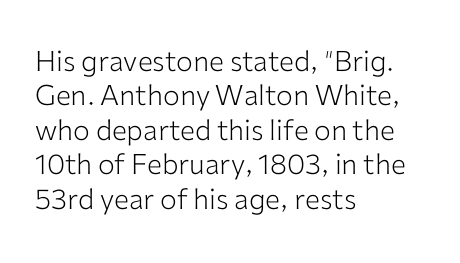
Q: Is the text bold? A: No.
Q: Is the text italic (slanted)? A: No, it is upright.
Q: Is the typeface a serif or a sans-serif typeface? A: Sans-serif.
Q: Is the text underlined? A: No.
Q: How is the paragraph aligned? A: Left-aligned.
Q: Is the spacing between letters normal or unusually wide? A: Normal.
Q: Width (condensed, normal, or wide)? A: Normal.
Q: Stroke contrast? A: Low.
Q: x-height? A: Medium.
Q: Monospaced? A: No.
